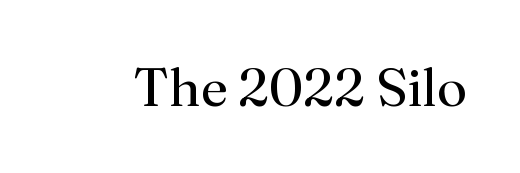
Q: Is the text bold? A: No.
Q: Is the text italic (slanted)? A: No, it is upright.
Q: Is the typeface a serif or a sans-serif typeface? A: Serif.
Q: Is the text underlined? A: No.
Q: Is the spacing between letters normal or unusually wide? A: Normal.
Q: Width (condensed, normal, or wide)? A: Normal.
Q: Stroke contrast? A: Medium.
Q: x-height? A: Small.
Q: Monospaced? A: No.
